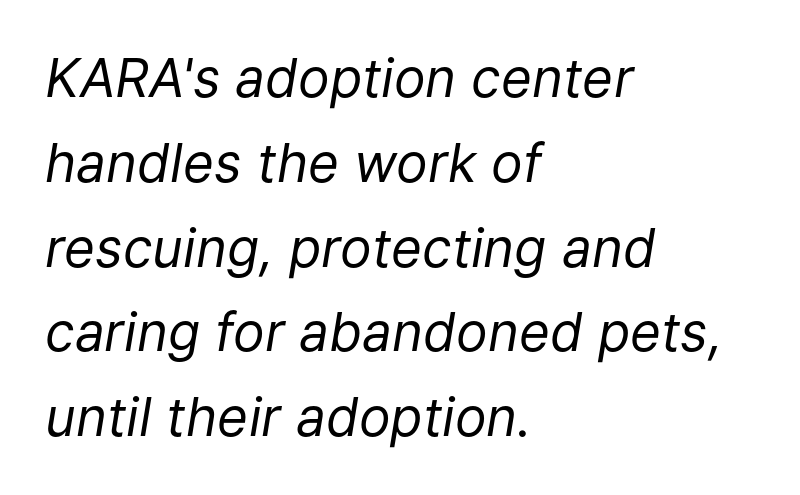
The specimen reads as italic at a glance. There is no visible air inserted between adjacent glyphs. The letters advance in unequal steps, a hallmark of proportional type. Vertically, the passage feels balanced, rows spaced as you'd expect.
